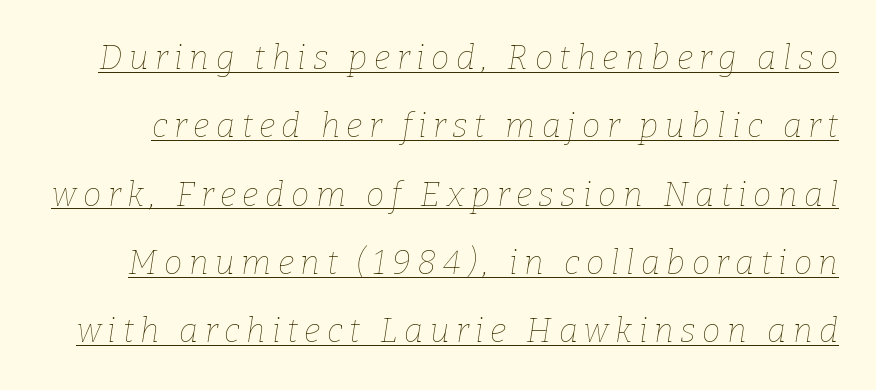
Think standard paragraph weight, or any step lighter than that. Regarding leading, the lines here are spaced well apart. Does a line run under the words? Yes, clearly. The letters advance in unequal steps, a hallmark of proportional type. Every character sits at an angle, as italics do.
